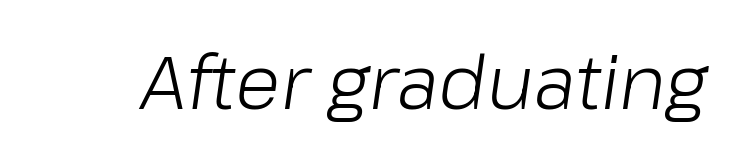
{"italic": "yes", "lean": "right", "slant_degrees": 8, "bold": "no", "weight": "light", "width": "normal", "stroke_contrast": "low", "x_height": "medium", "monospaced": "no", "underline": "no", "letter_spacing": "normal", "letter_spacing_em": 0.0, "glyph_px": 75}
